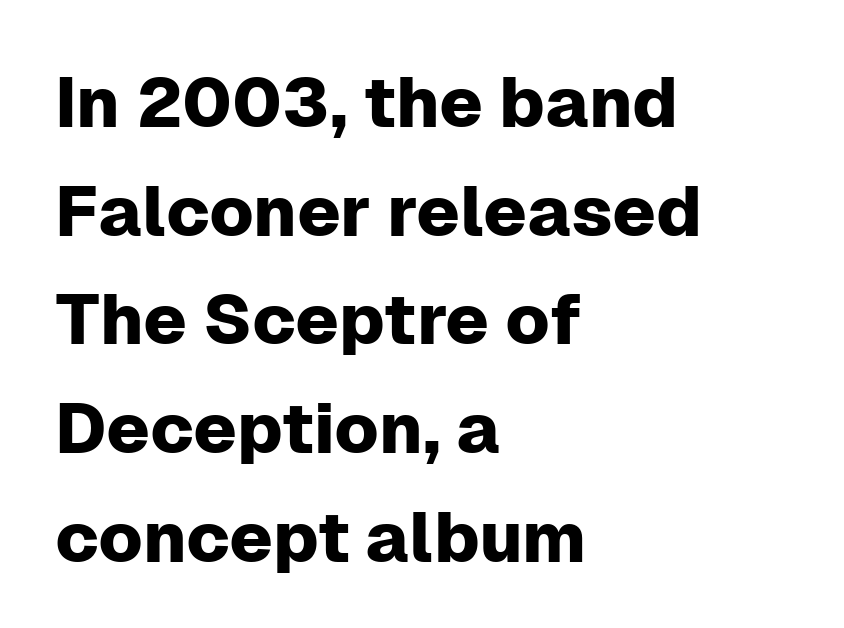
The image shows 71 px sans-serif type, upright; set left-aligned, normal line spacing (1.53x), normal letter spacing, not underlined; low stroke contrast and a medium x-height.
